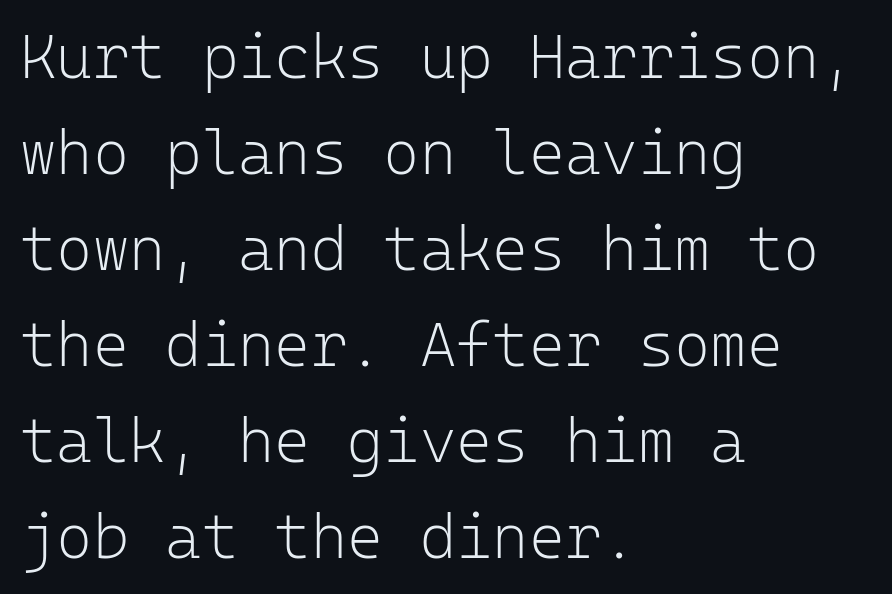
Q: Is the text bold? A: No.
Q: Is the text italic (slanted)? A: No, it is upright.
Q: Is the typeface a serif or a sans-serif typeface? A: Sans-serif.
Q: Is the text underlined? A: No.
Q: How is the paragraph aligned? A: Left-aligned.
Q: Is the spacing between letters normal or unusually wide? A: Normal.
Q: Is the spacing between lines tight, normal or loose? A: Normal.
Q: Width (condensed, normal, or wide)? A: Normal.
Q: Stroke contrast? A: Low.
Q: x-height? A: Medium.
Q: Monospaced? A: Yes.
